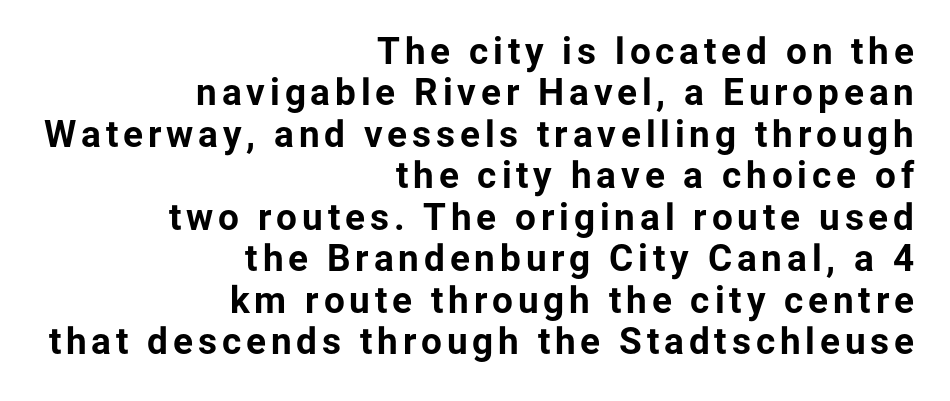
Q: Is the text bold? A: Yes.
Q: Is the text italic (slanted)? A: No, it is upright.
Q: Is the typeface a serif or a sans-serif typeface? A: Sans-serif.
Q: Is the text underlined? A: No.
Q: How is the paragraph aligned? A: Right-aligned.
Q: Is the spacing between lines tight, normal or loose? A: Tight.
Q: Width (condensed, normal, or wide)? A: Normal.
Q: Stroke contrast? A: Low.
Q: x-height? A: Medium.
Q: Monospaced? A: No.
